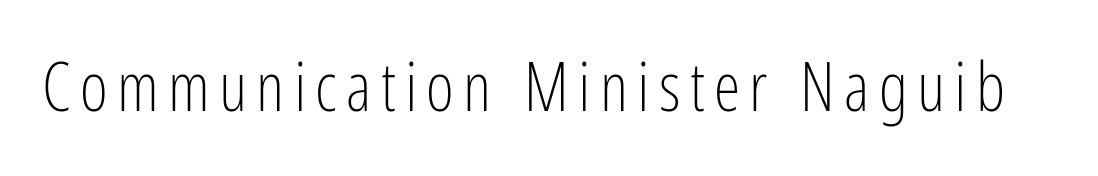
{"serif": "no", "italic": "no", "bold": "no", "weight": "light", "width": "condensed", "stroke_contrast": "low", "x_height": "medium", "monospaced": "no", "underline": "no", "glyph_px": 67}
